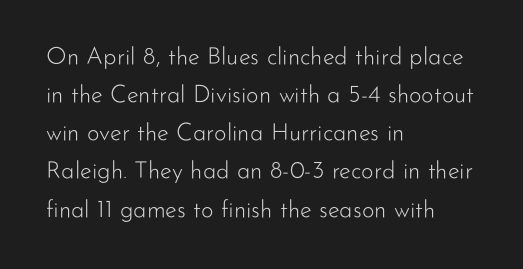
Q: Is the text bold? A: No.
Q: Is the text italic (slanted)? A: No, it is upright.
Q: Is the text underlined? A: No.
Q: How is the paragraph aligned? A: Left-aligned.
Q: Is the spacing between letters normal or unusually wide? A: Normal.
Q: Is the spacing between lines tight, normal or loose? A: Normal.
